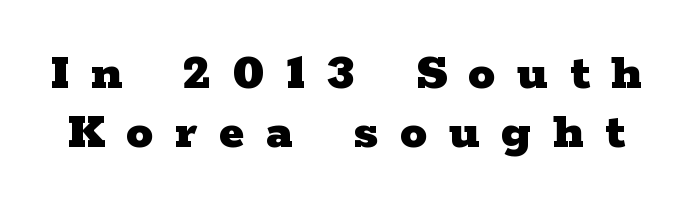
The image shows 54 px heavy, wide serif type, upright; set tight line spacing (1.1x), unusually wide letter spacing (+0.4 em), not underlined; low stroke contrast and a medium x-height.
